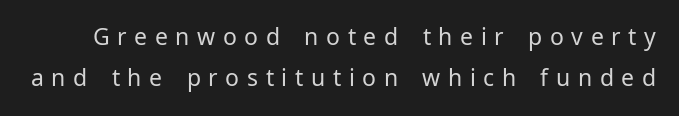
Q: Is the text bold? A: No.
Q: Is the text italic (slanted)? A: No, it is upright.
Q: Is the text underlined? A: No.
Q: Is the spacing between letters normal or unusually wide? A: Unusually wide.
